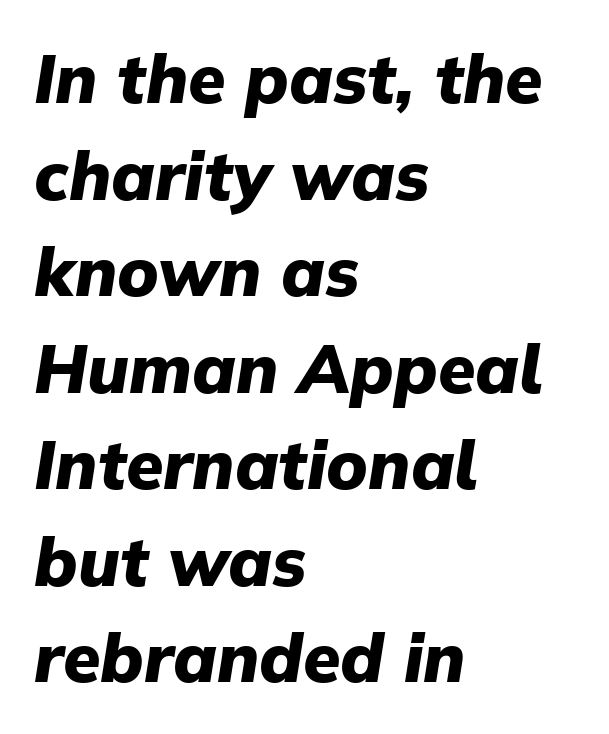
Q: Is the text bold? A: Yes.
Q: Is the text italic (slanted)? A: Yes, it leans right by about 9 degrees.
Q: Is the text underlined? A: No.
Q: How is the paragraph aligned? A: Left-aligned.
Q: Is the spacing between letters normal or unusually wide? A: Normal.
Q: Is the spacing between lines tight, normal or loose? A: Normal.
Q: Width (condensed, normal, or wide)? A: Normal.
Q: Stroke contrast? A: Low.
Q: x-height? A: Medium.
Q: Monospaced? A: No.
